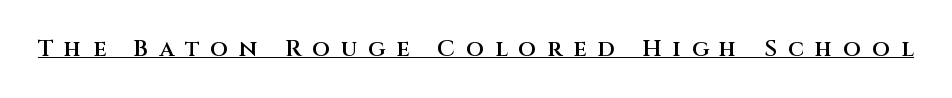
Q: Is the text bold? A: Semi-bold.
Q: Is the text italic (slanted)? A: No, it is upright.
Q: Is the text underlined? A: Yes.
Q: Is the spacing between letters normal or unusually wide? A: Unusually wide.
